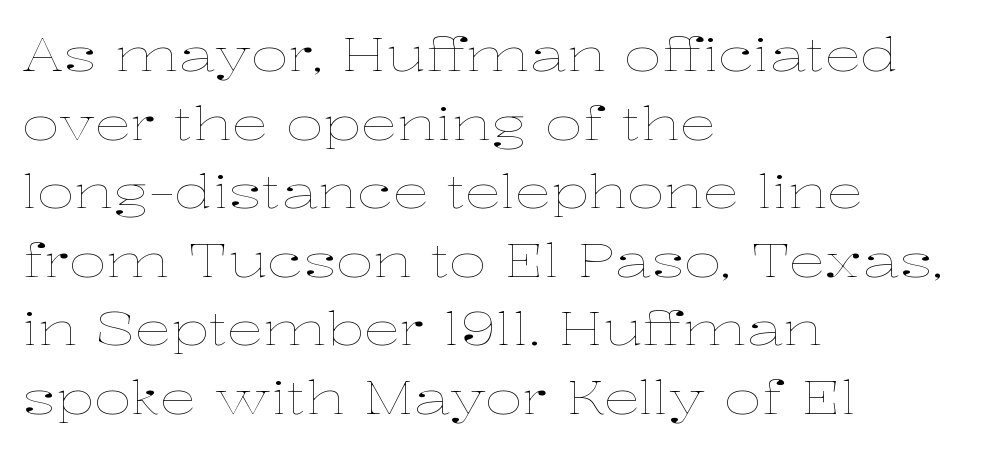
Normally led — the rows are evenly, conventionally spaced. Bold? No — there's no thickening of the strokes. Look at the tracking — it's just the regular setting, nothing added. Varying glyph widths throughout — classic text-font behaviour.
